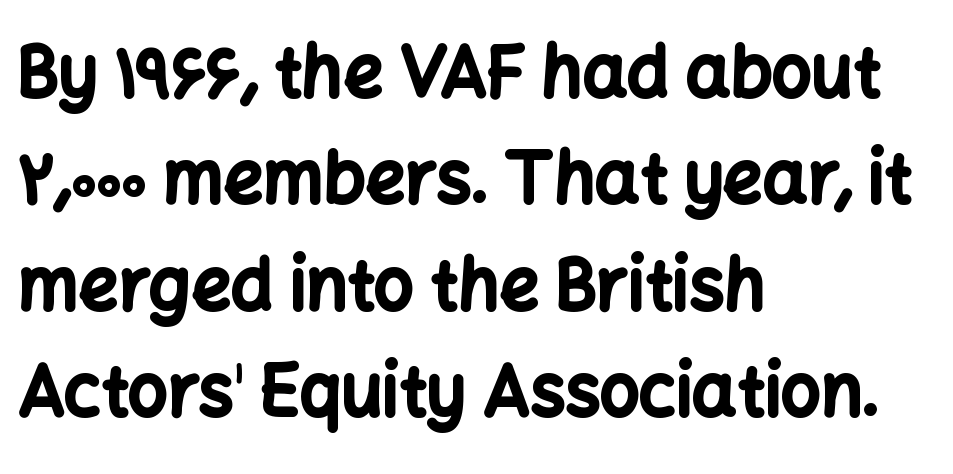
Q: Is the text bold? A: Yes.
Q: Is the text italic (slanted)? A: No, it is upright.
Q: Is the typeface a serif or a sans-serif typeface? A: Sans-serif.
Q: Is the text underlined? A: No.
Q: How is the paragraph aligned? A: Left-aligned.
Q: Is the spacing between letters normal or unusually wide? A: Normal.
Q: Is the spacing between lines tight, normal or loose? A: Normal.
Q: Width (condensed, normal, or wide)? A: Normal.
Q: Stroke contrast? A: Low.
Q: x-height? A: Medium.
Q: Monospaced? A: No.
